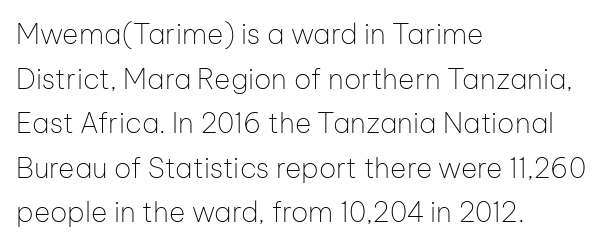
The horizontal fit of the characters is conventional and even. In terms of leading, this rendering sits right in the middle. Designer's note — italics off, roman on. The gap between lines stays unmarked. Type style note: lacks serifs.
